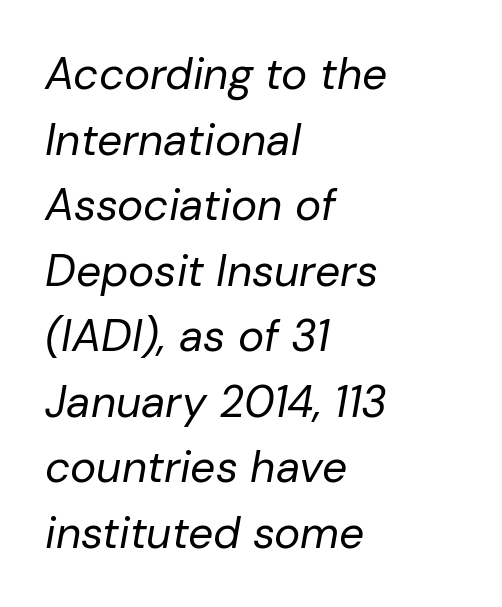
{"italic": "yes", "lean": "right", "slant_degrees": 10, "bold": "no", "weight": "regular", "width": "normal", "stroke_contrast": "low", "x_height": "medium", "monospaced": "no", "underline": "no", "align": "left", "line_spacing": "normal", "line_spacing_ratio": 1.49, "letter_spacing": "normal", "letter_spacing_em": 0.0, "glyph_px": 44}
